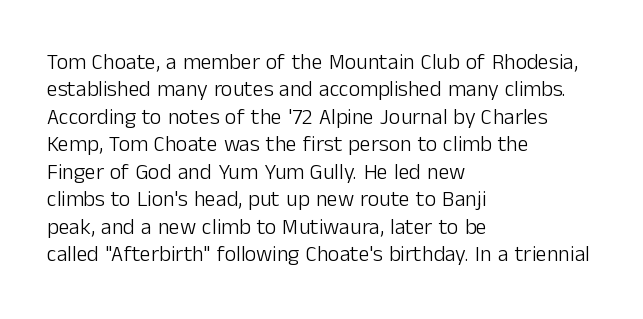
The image shows 22 px text type, upright; set left-aligned, normal line spacing (1.25x), normal letter spacing, not underlined.
